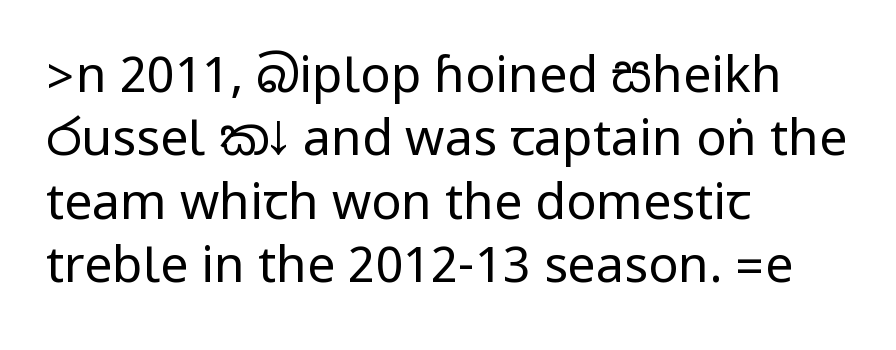
Q: Is the text bold? A: No.
Q: Is the text italic (slanted)? A: No, it is upright.
Q: Is the typeface a serif or a sans-serif typeface? A: Sans-serif.
Q: Is the text underlined? A: No.
Q: How is the paragraph aligned? A: Left-aligned.
Q: Is the spacing between letters normal or unusually wide? A: Normal.
Q: Is the spacing between lines tight, normal or loose? A: Normal.
Q: Width (condensed, normal, or wide)? A: Condensed.
Q: Stroke contrast? A: Low.
